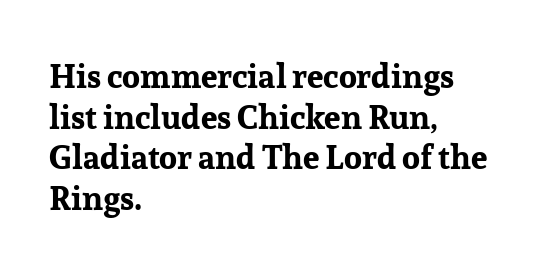
The image shows 33 px bold serif type, upright; set left-aligned, line spacing 1.23x, normal letter spacing, not underlined; low stroke contrast and a medium x-height.
